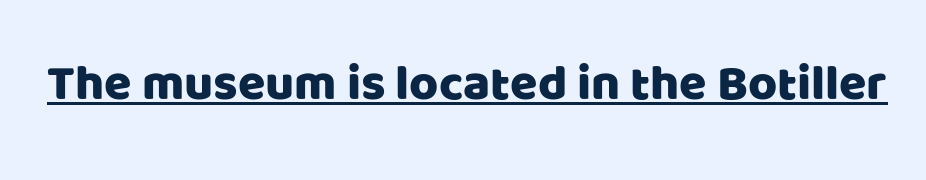
{"serif": "no", "italic": "no", "width": "normal", "stroke_contrast": "low", "x_height": "large", "monospaced": "no", "underline": "yes", "letter_spacing": "normal", "letter_spacing_em": 0.0, "glyph_px": 50}
